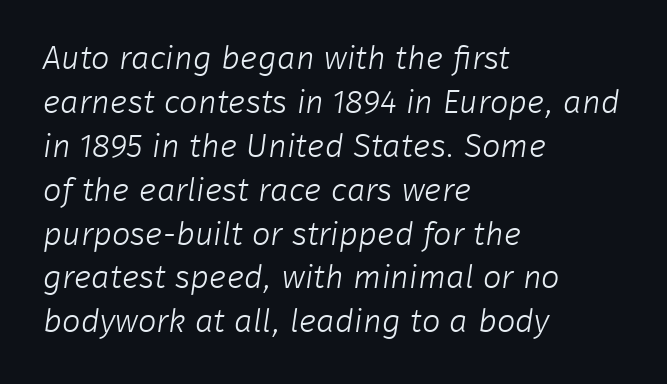
Q: Is the text bold? A: No.
Q: Is the typeface a serif or a sans-serif typeface? A: Sans-serif.
Q: Is the text underlined? A: No.
Q: How is the paragraph aligned? A: Left-aligned.
Q: Is the spacing between letters normal or unusually wide? A: Normal.
Q: Is the spacing between lines tight, normal or loose? A: Normal.
Q: Width (condensed, normal, or wide)? A: Normal.
Q: Stroke contrast? A: Low.
Q: x-height? A: Medium.
Q: Monospaced? A: No.
